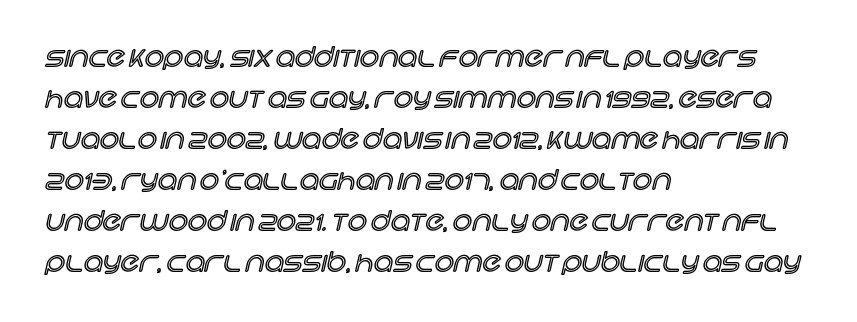
Underlining? Definitely not there. The passage shown stacks its lines at a standard gap. Is the block centered? No — it sits flush against the left margin.
